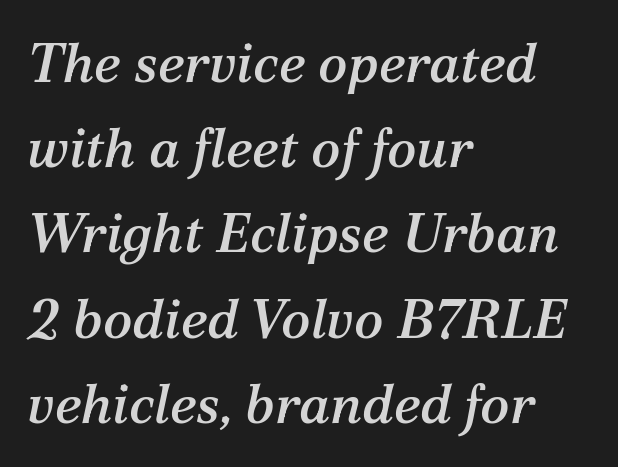
Just letters on the line, the space beneath them empty. The passage is arranged the way most books set body copy — flush left. The horizontal fit of the characters is conventional and even. Is this a sans? No — the strokes have serifs.
